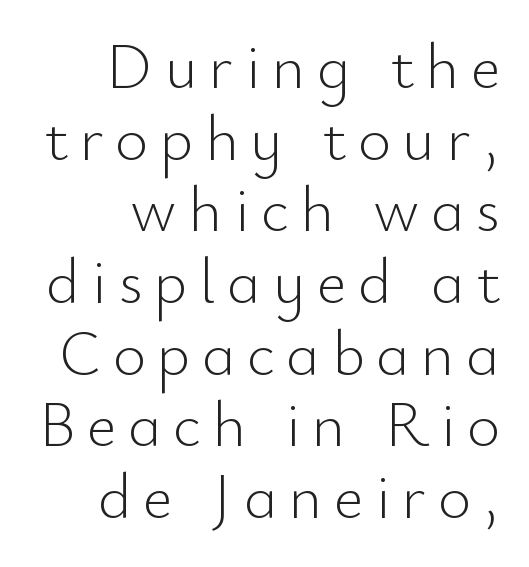
Whoever set this chose condensed vertical rhythm over breathing room. Is this a fixed-width face? No — the glyphs have proportional, varying widths. Bold? No — there's no thickening of the strokes. The space directly below the letters is spotless.
